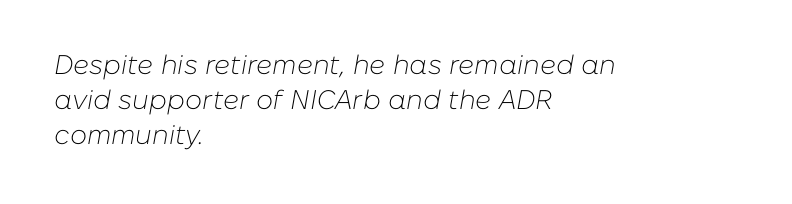
The image shows 27 px text type, italic (leaning right); set left-aligned, normal line spacing (1.29x), normal letter spacing, not underlined.
